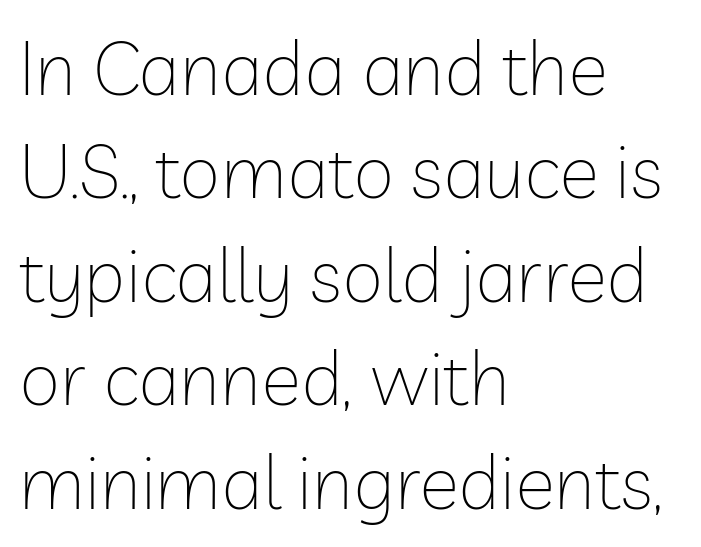
The image shows 75 px thin sans-serif type, upright; set left-aligned, normal line spacing (1.38x), normal letter spacing, not underlined; low stroke contrast and a medium x-height.
